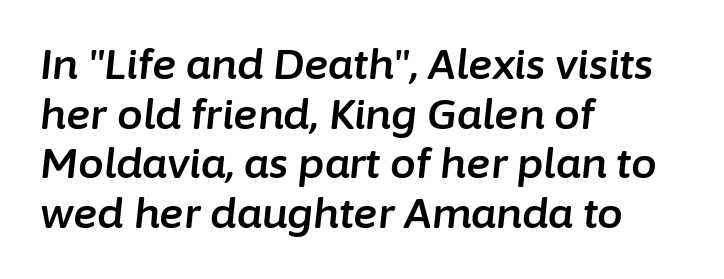
The image shows 41 px text type, italic (leaning right); set left-aligned, line spacing 1.21x, normal letter spacing, not underlined; low stroke contrast and a medium x-height.
